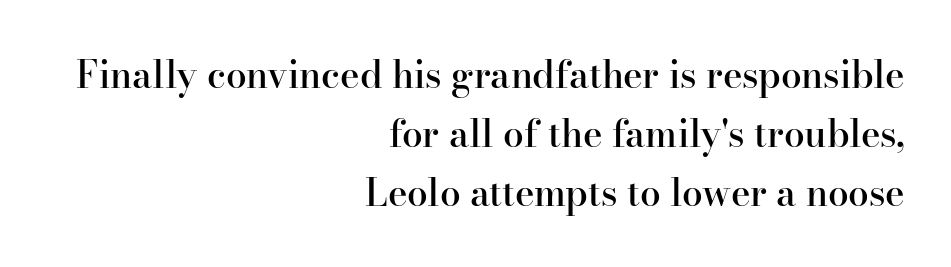
The passage shown is not underscored anywhere. How are the letters spaced? Ordinarily, with no added tracking. No italicization has been applied; the sample stays upright. Right-aligned paragraph, ragged on the left. Do the characters align in a grid? No, the font is proportional. Observe the serifs anchoring each vertical stroke in this sample.
